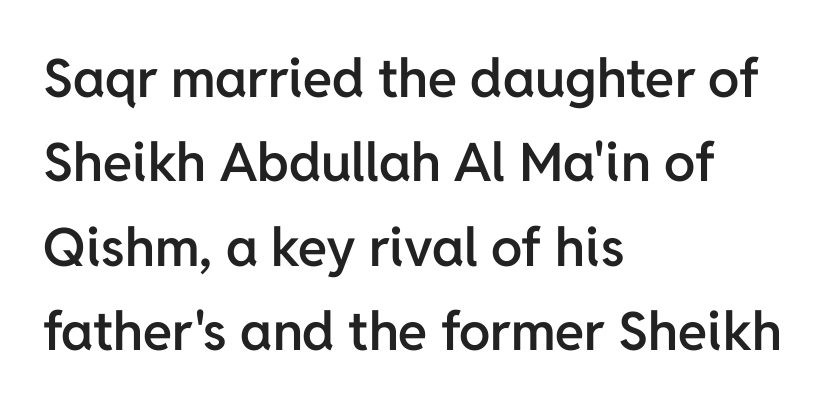
{"serif": "no", "italic": "no", "bold": "semi", "weight": "semibold", "width": "normal", "stroke_contrast": "low", "x_height": "medium", "monospaced": "no", "underline": "no", "align": "left", "line_spacing": "normal", "line_spacing_ratio": 1.59, "letter_spacing": "normal", "letter_spacing_em": 0.0, "glyph_px": 53}
